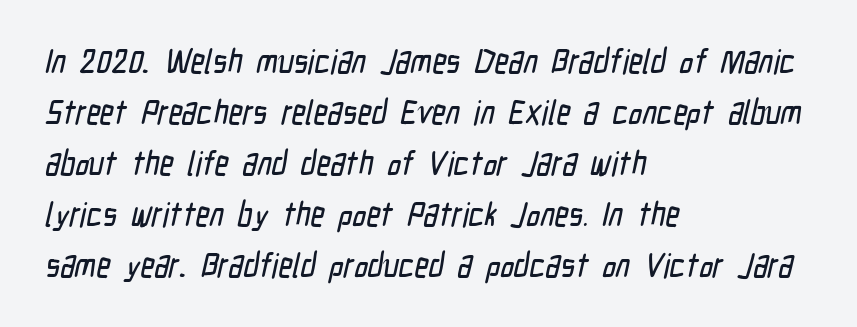
The image shows 34 px condensed sans-serif type; set left-aligned, normal line spacing (1.5x), normal letter spacing, not underlined; low stroke contrast and a medium x-height.
